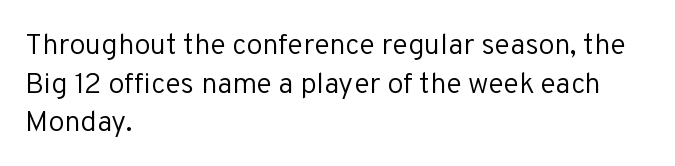
{"serif": "no", "italic": "no", "bold": "no", "weight": "regular", "width": "normal", "stroke_contrast": "low", "x_height": "medium", "monospaced": "no", "underline": "no", "align": "left", "line_spacing": "normal", "line_spacing_ratio": 1.33, "letter_spacing": "normal", "letter_spacing_em": 0.0, "glyph_px": 29}
